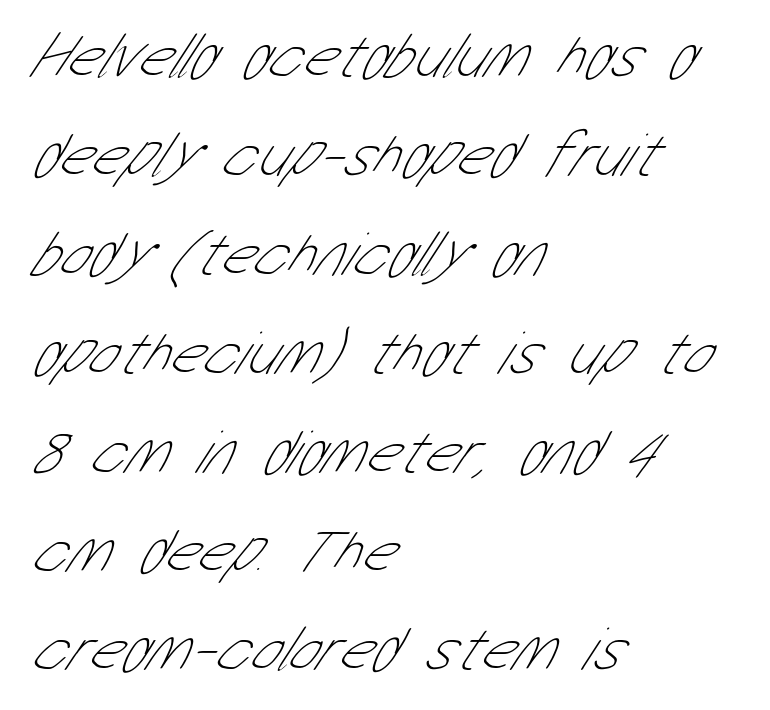
Q: Is the text bold? A: No.
Q: Is the typeface a serif or a sans-serif typeface? A: Sans-serif.
Q: Is the text underlined? A: No.
Q: How is the paragraph aligned? A: Left-aligned.
Q: Is the spacing between letters normal or unusually wide? A: Normal.
Q: Is the spacing between lines tight, normal or loose? A: Normal.
Q: Width (condensed, normal, or wide)? A: Condensed.
Q: Stroke contrast? A: Low.
Q: x-height? A: Medium.
Q: Monospaced? A: No.
